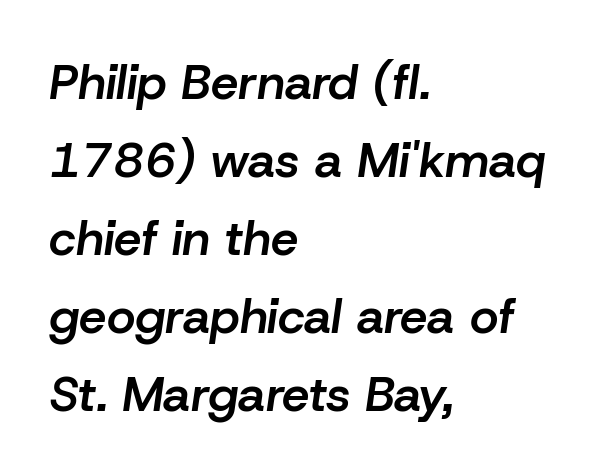
A bare baseline throughout the passage. Think of a printed novel: that variable character pitch is what you see here. The space between consecutive lines is moderate. Teacher's note: observe the even left margin — that is flush-left alignment.
